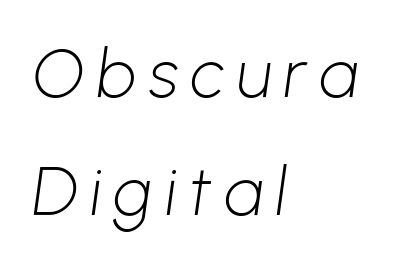
{"serif": "no", "bold": "no", "weight": "light", "width": "normal", "stroke_contrast": "low", "x_height": "medium", "monospaced": "no", "underline": "no", "align": "left", "line_spacing_ratio": 1.76, "glyph_px": 67}
